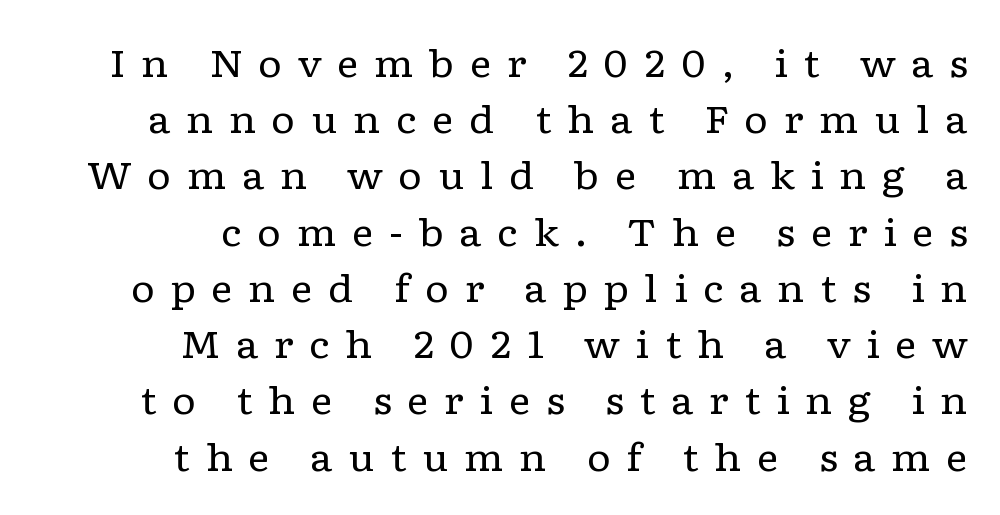
The image shows 38 px regular-weight, wide serif type, upright; set right-aligned, normal line spacing (1.48x), unusually wide letter spacing (+0.4 em), not underlined; low stroke contrast and a medium x-height.
